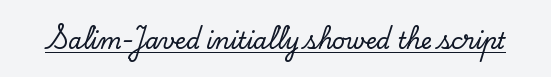
Q: Is the text italic (slanted)? A: Yes.
Q: Is the text underlined? A: Yes.
Q: Is the spacing between letters normal or unusually wide? A: Normal.
